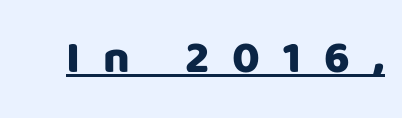
The image shows 46 px sans-serif type, upright; set unusually wide letter spacing (+0.5 em), underlined; low stroke contrast and a large x-height.
